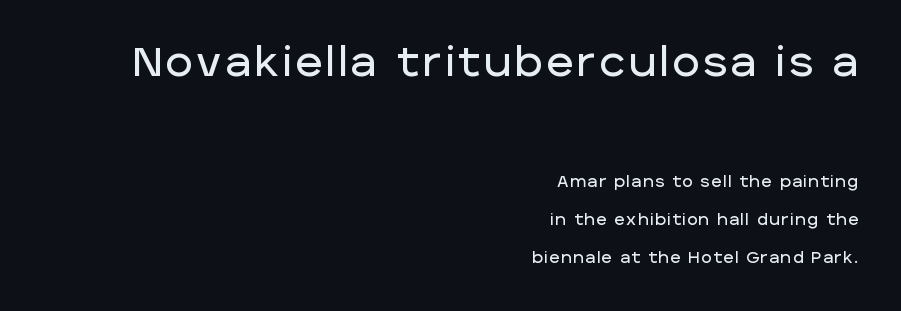
All the whitespace from short lines collects on the left. This block would shrink considerably if given ordinary leading; it's expanded now. Look at the glyph heights: the upper group is clearly the bigger setting. Posture: vertical.
